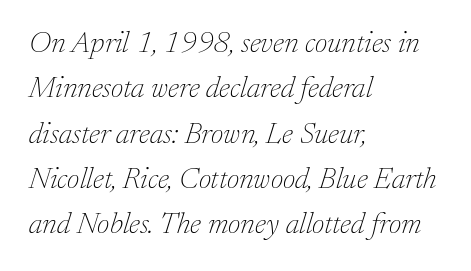
Q: Is the text bold? A: No.
Q: Is the text italic (slanted)? A: Yes, it leans right by about 17 degrees.
Q: Is the typeface a serif or a sans-serif typeface? A: Serif.
Q: Is the text underlined? A: No.
Q: How is the paragraph aligned? A: Left-aligned.
Q: Is the spacing between letters normal or unusually wide? A: Normal.
Q: Is the spacing between lines tight, normal or loose? A: Normal.
Q: Width (condensed, normal, or wide)? A: Normal.
Q: Stroke contrast? A: Low.
Q: x-height? A: Medium.
Q: Monospaced? A: No.
